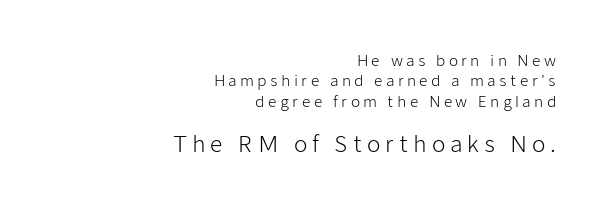
Q: Is the text bold? A: No.
Q: Is the text italic (slanted)? A: No, it is upright.
Q: Is the text underlined? A: No.
Q: How is the paragraph aligned? A: Right-aligned.
Q: Is the spacing between letters normal or unusually wide? A: Unusually wide.
Q: Is the spacing between lines tight, normal or loose? A: Normal.
Q: Which block of text is set in a larger size, the first (top) or the second (bottom)? A: The second (bottom) one.
